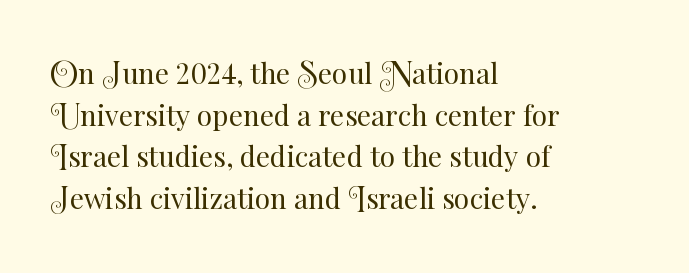
The image shows 28 px regular-weight type, upright; set left-aligned, normal line spacing (1.49x), normal letter spacing, not underlined; medium stroke contrast and a small x-height.
